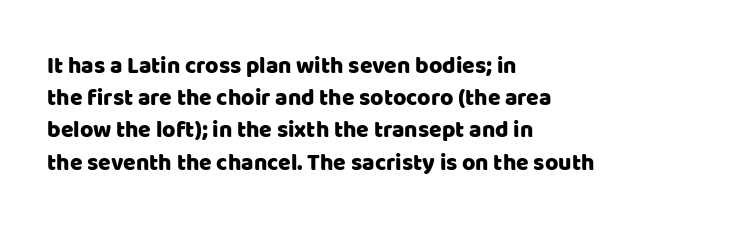
{"italic": "no", "underline": "no", "align": "left", "line_spacing": "normal", "line_spacing_ratio": 1.4, "letter_spacing": "normal", "letter_spacing_em": 0.0, "glyph_px": 23}
